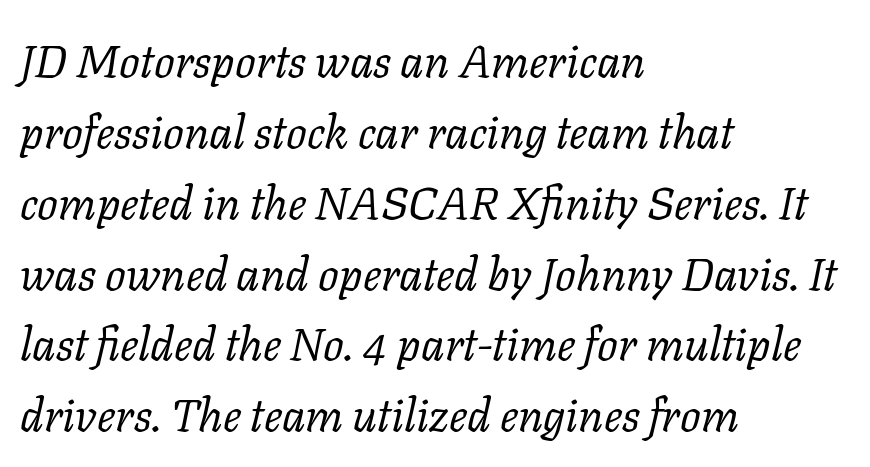
The text carries the slant typical of an italic or oblique font. Left-aligned paragraph, ragged on the right. The passage shown is typeset with a serif family. No letter is thick-stroked: the sample isn't bold. Does the leading feel generous? No, just average.
